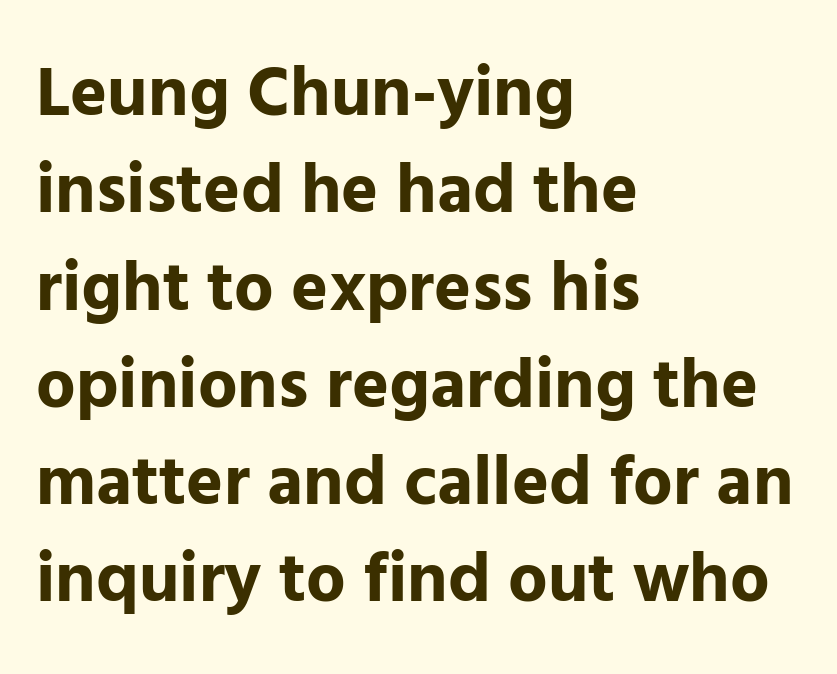
{"serif": "no", "italic": "no", "bold": "yes", "weight": "bold", "width": "normal", "stroke_contrast": "low", "x_height": "medium", "monospaced": "no", "underline": "no", "align": "left", "line_spacing": "normal", "line_spacing_ratio": 1.39, "letter_spacing": "normal", "letter_spacing_em": 0.0, "glyph_px": 70}
